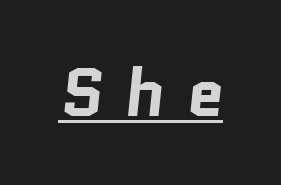
The image shows 67 px bold sans-serif type; set unusually wide letter spacing (+0.31 em), underlined; low stroke contrast and a medium x-height.
